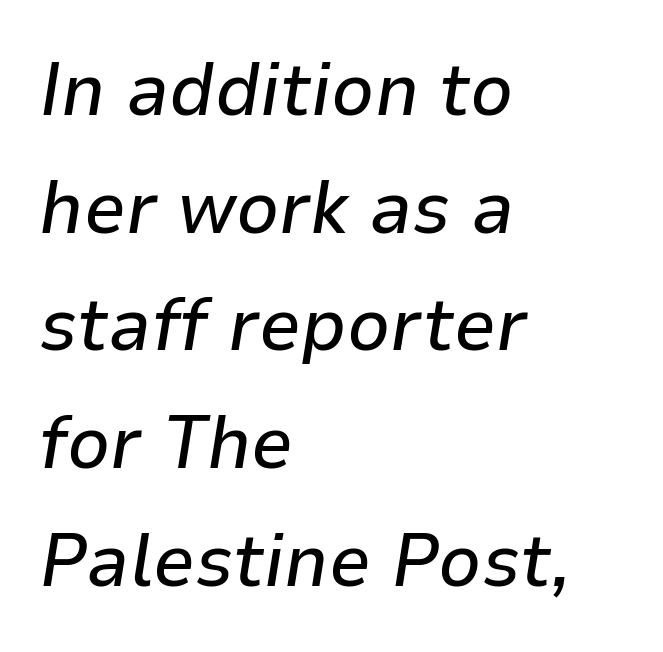
The paragraph shown leans on its left margin. The area under the type is left untouched. The face used here is rendered with its standard letterfit. Spacing verdict: proportional, widths tailored to each character. If you drew a line through each stem, it would be angled.
